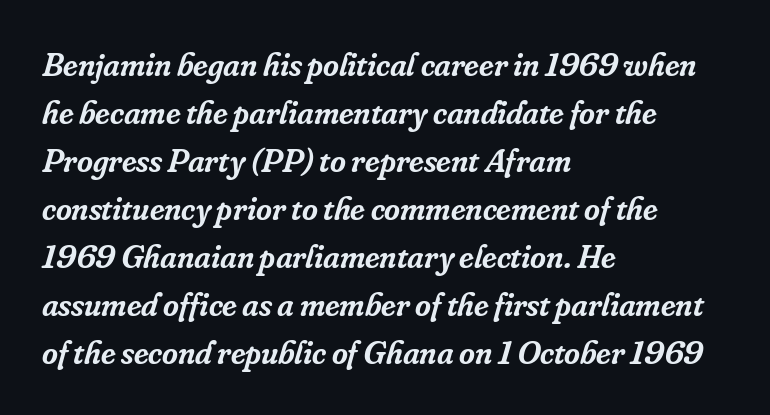
Italic: yes, the glyphs are oblique. A semibold gives these letters moderate extra thickness, short of bold. Check the space under the baseline: it is left empty. Examine the stroke ends and you'll spot serifs.
